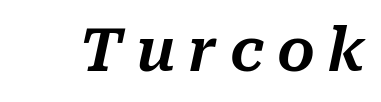
The horizontal fit of the characters is loose and conspicuously gappy. The typography opts for an oblique posture over an upright one. The glyphs are unaccompanied by any horizontal stroke below them. Character widths vary here, with narrow letters taking less room than wide ones.
